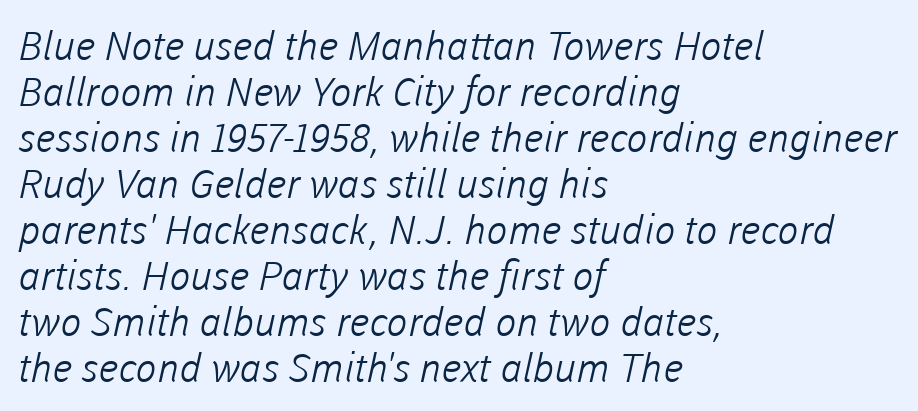
Q: Is the text bold? A: No.
Q: Is the typeface a serif or a sans-serif typeface? A: Sans-serif.
Q: Is the text underlined? A: No.
Q: How is the paragraph aligned? A: Left-aligned.
Q: Is the spacing between letters normal or unusually wide? A: Normal.
Q: Is the spacing between lines tight, normal or loose? A: Tight.
Q: Width (condensed, normal, or wide)? A: Normal.
Q: Stroke contrast? A: Low.
Q: x-height? A: Medium.
Q: Monospaced? A: No.
